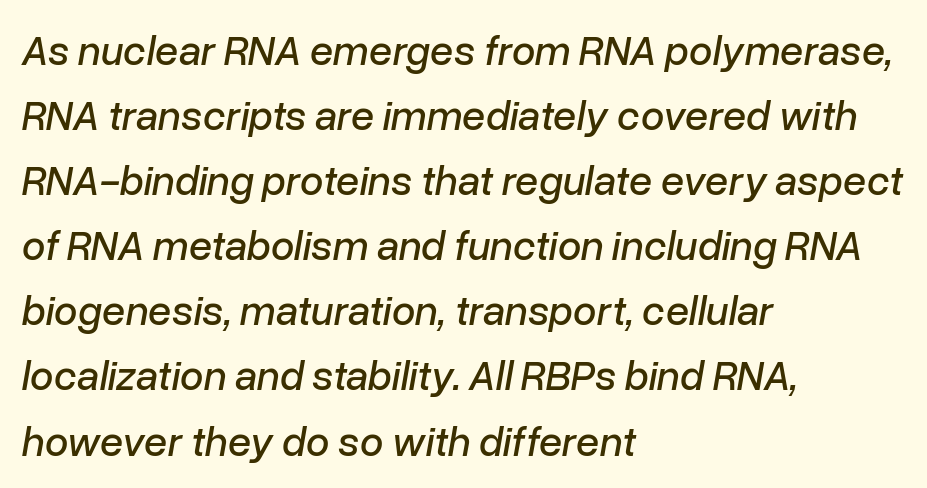
Q: Is the text italic (slanted)? A: Yes, it leans right by about 10 degrees.
Q: Is the text underlined? A: No.
Q: How is the paragraph aligned? A: Left-aligned.
Q: Is the spacing between letters normal or unusually wide? A: Normal.
Q: Is the spacing between lines tight, normal or loose? A: Normal.
Q: Width (condensed, normal, or wide)? A: Normal.
Q: Stroke contrast? A: Low.
Q: x-height? A: Medium.
Q: Monospaced? A: No.
